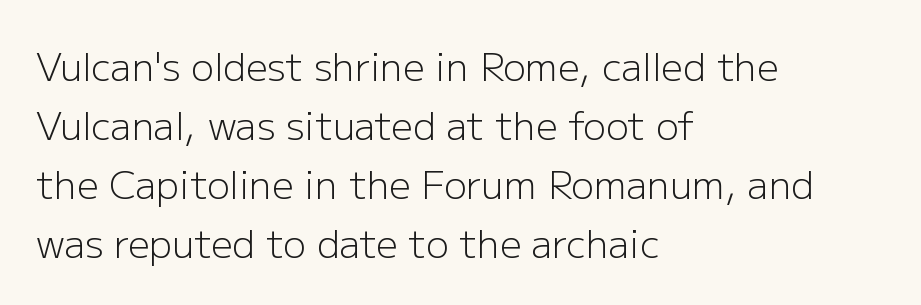
If you drew a ruler down the left edge, every line would touch it. The letters advance in unequal steps, a hallmark of proportional type. Observe the ordinary spacing: letters are neighbours, not strangers. In terms of posture, this sample is upright. Quick note: underline off.
